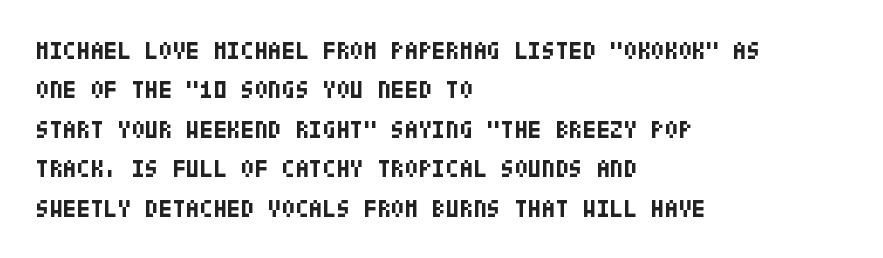
Q: Is the text bold? A: Yes.
Q: Is the text italic (slanted)? A: No, it is upright.
Q: Is the text underlined? A: No.
Q: How is the paragraph aligned? A: Left-aligned.
Q: Is the spacing between letters normal or unusually wide? A: Normal.
Q: Is the spacing between lines tight, normal or loose? A: Normal.
